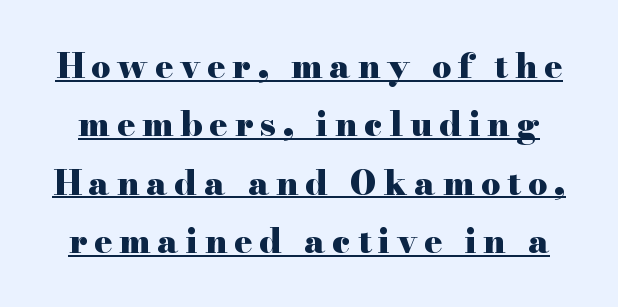
The image shows 34 px heavy, wide serif type, upright; set line spacing 1.72x, unusually wide letter spacing (+0.2 em), underlined; high stroke contrast and a small x-height.
